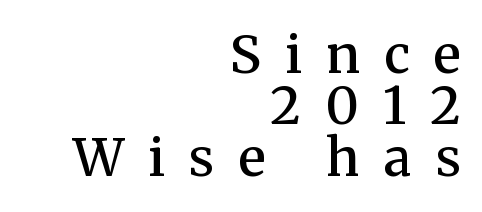
The image shows 52 px semibold serif type, upright; set right-aligned, tight line spacing (0.99x), unusually wide letter spacing (+0.47 em), not underlined; medium stroke contrast and a medium x-height.
